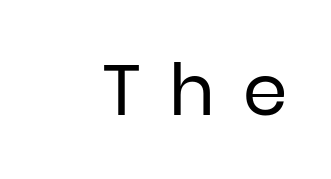
The foot of each line stays bare and open. Check where the strokes stop: nothing finishes them off — pure sans. The font's upright variant was chosen for this text. Proportional: the letters do not fall into vertical columns. There is plenty of visible air inserted between adjacent glyphs. No heavy texture on the line: the type isn't bold.
